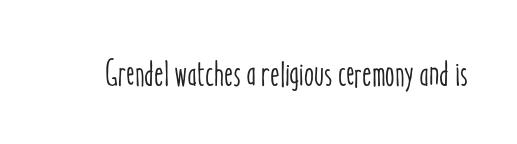
{"italic": "no", "width": "condensed", "stroke_contrast": "low", "x_height": "medium", "monospaced": "no", "underline": "no", "letter_spacing": "normal", "letter_spacing_em": 0.0, "glyph_px": 36}
